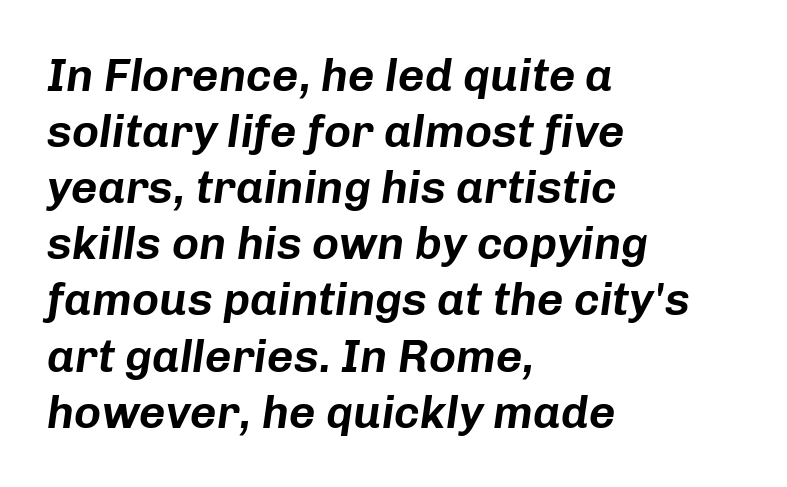
The image shows 46 px text type, italic (leaning right); set left-aligned, line spacing 1.22x, normal letter spacing, not underlined; low stroke contrast and a medium x-height.
